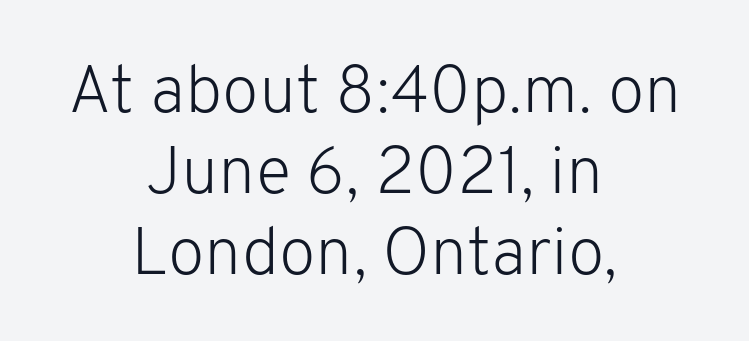
The image shows 67 px light sans-serif type, upright; set centered, line spacing 1.21x, normal letter spacing, not underlined; low stroke contrast and a medium x-height.
